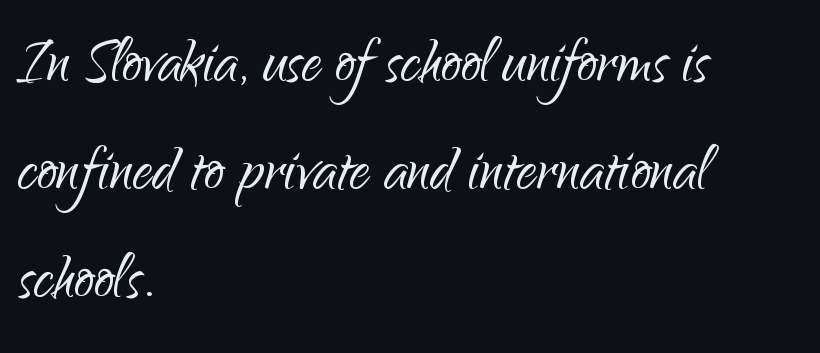
{"serif": "no", "bold": "no", "weight": "light", "width": "normal", "stroke_contrast": "low", "x_height": "small", "monospaced": "no", "underline": "no", "align": "left", "line_spacing": "normal", "line_spacing_ratio": 1.37, "letter_spacing": "normal", "letter_spacing_em": 0.0, "glyph_px": 79}
